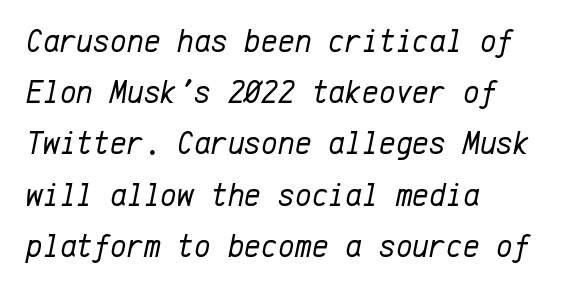
{"italic": "yes", "lean": "right", "slant_degrees": 12, "bold": "no", "weight": "regular", "width": "normal", "stroke_contrast": "low", "x_height": "medium", "monospaced": "yes", "underline": "no", "align": "left", "line_spacing": "normal", "line_spacing_ratio": 1.6, "letter_spacing": "normal", "letter_spacing_em": 0.0, "glyph_px": 32}
